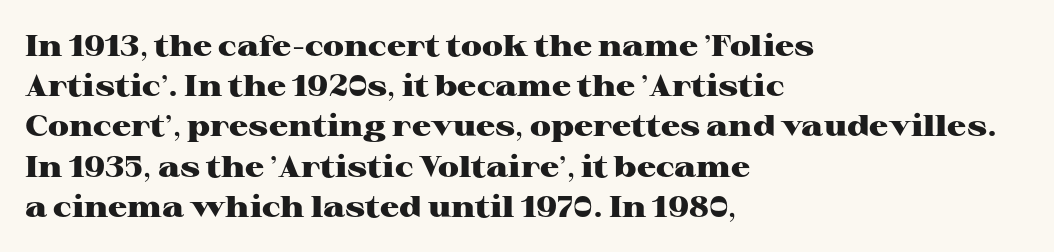
Q: Is the text bold? A: Yes.
Q: Is the text italic (slanted)? A: No, it is upright.
Q: Is the typeface a serif or a sans-serif typeface? A: Serif.
Q: Is the text underlined? A: No.
Q: How is the paragraph aligned? A: Left-aligned.
Q: Is the spacing between letters normal or unusually wide? A: Normal.
Q: Is the spacing between lines tight, normal or loose? A: Normal.
Q: Width (condensed, normal, or wide)? A: Wide.
Q: Stroke contrast? A: High.
Q: x-height? A: Medium.
Q: Monospaced? A: No.
